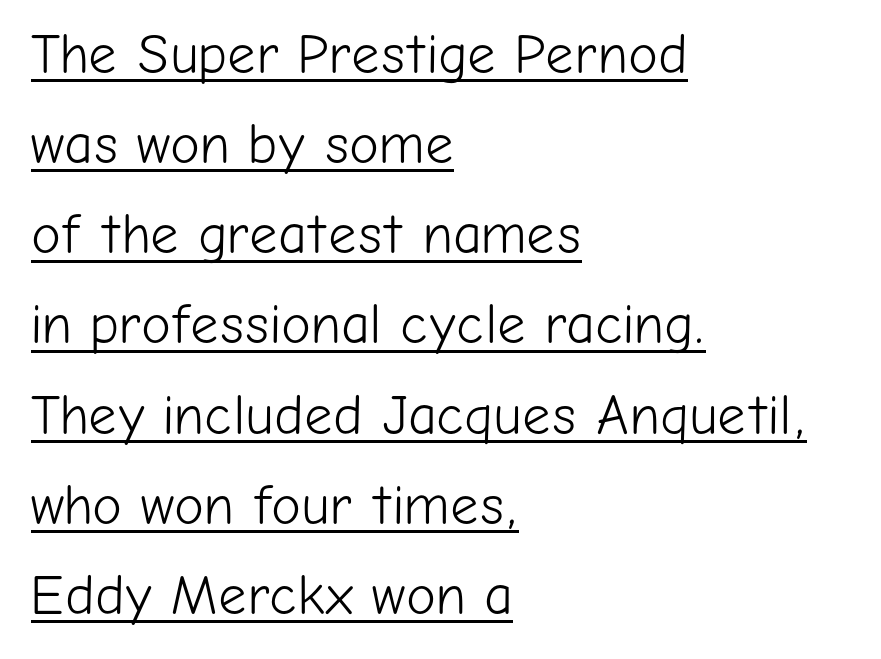
The rendering keeps characters at their native spacing. The letters stand straight up with perfectly vertical stems. Underlining? Definitely there. Weight: in the light-to-regular range.
